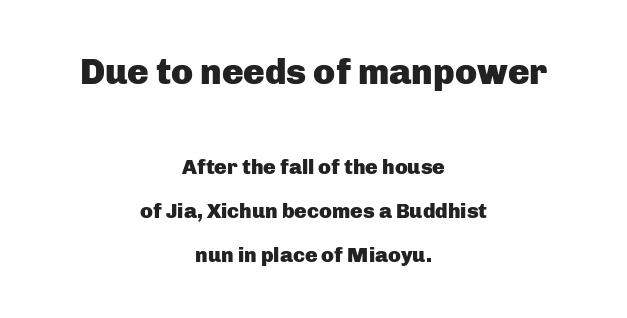
The image shows 36 px heavy sans-serif type, upright; set centered, loose line spacing (2.09x), normal letter spacing, not underlined; the first (top) block is 1.71x larger; low stroke contrast and a medium x-height.
